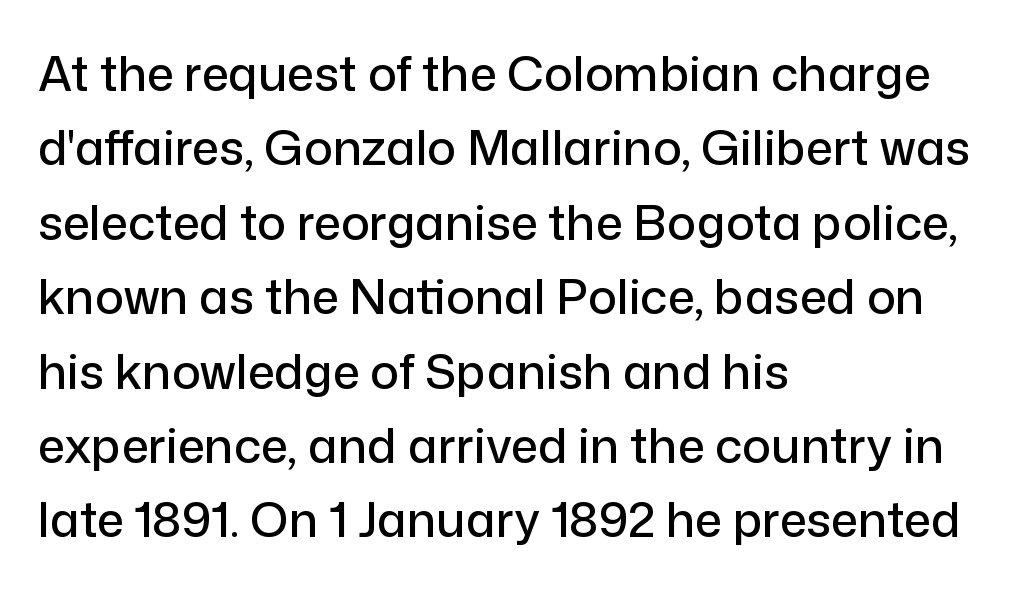
The image shows 48 px sans-serif type, upright; set left-aligned, normal line spacing (1.55x), normal letter spacing, not underlined; low stroke contrast and a medium x-height.
